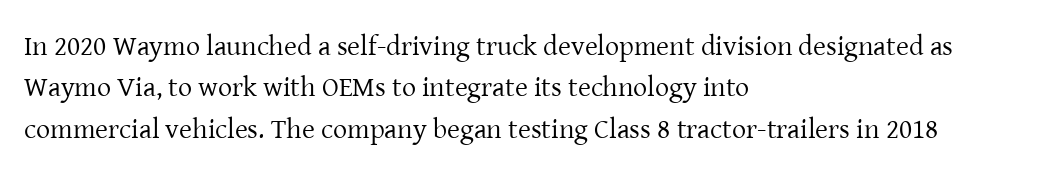
Ascenders rise straight up at ninety degrees. The line-height multiplier appears to be the usual default. Words float on clear page, feet unadorned. This rendering uses left alignment, leaving the right contour irregular. Varying glyph widths throughout — classic text-font behaviour. Does the type have serifs? Yes, each stem ends in a small foot.
